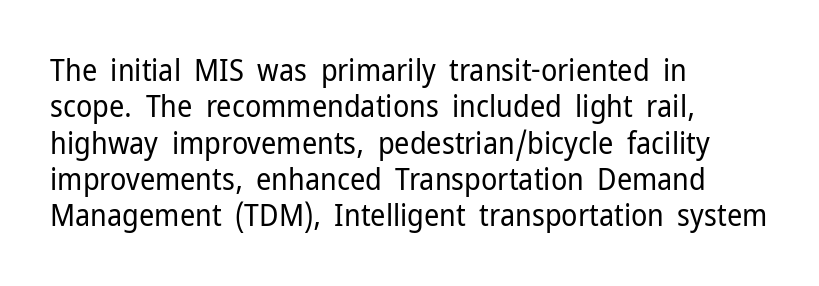
Q: Is the text bold? A: No.
Q: Is the text italic (slanted)? A: No, it is upright.
Q: Is the typeface a serif or a sans-serif typeface? A: Sans-serif.
Q: Is the text underlined? A: No.
Q: How is the paragraph aligned? A: Left-aligned.
Q: Is the spacing between letters normal or unusually wide? A: Normal.
Q: Width (condensed, normal, or wide)? A: Normal.
Q: Stroke contrast? A: Low.
Q: x-height? A: Medium.
Q: Monospaced? A: No.
